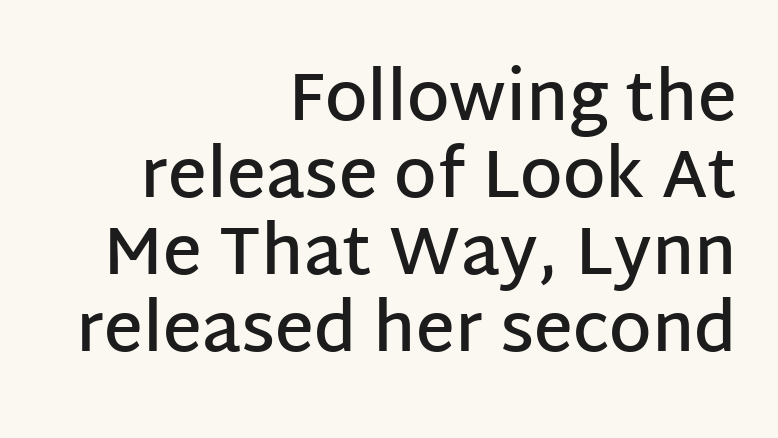
Q: Is the text bold? A: Semi-bold.
Q: Is the text italic (slanted)? A: No, it is upright.
Q: Is the typeface a serif or a sans-serif typeface? A: Sans-serif.
Q: Is the text underlined? A: No.
Q: How is the paragraph aligned? A: Right-aligned.
Q: Is the spacing between letters normal or unusually wide? A: Normal.
Q: Is the spacing between lines tight, normal or loose? A: Tight.
Q: Width (condensed, normal, or wide)? A: Normal.
Q: Stroke contrast? A: Low.
Q: x-height? A: Large.
Q: Monospaced? A: No.
